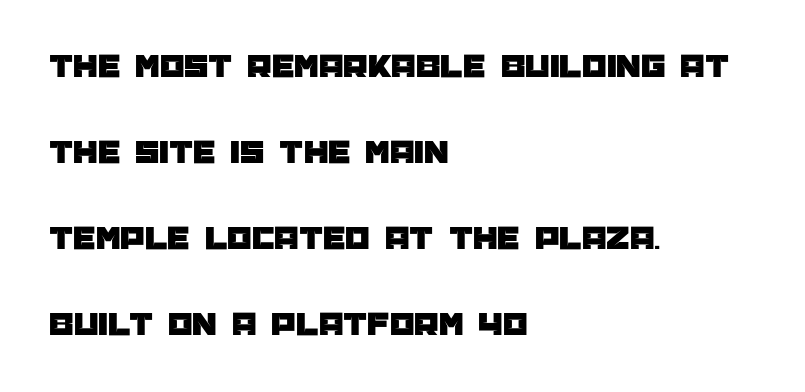
Character widths vary here, with narrow letters taking less room than wide ones. How are the letters spaced? Ordinarily, with no added tracking. Notice how the stems are strictly vertical — no italics here. Each row of text sits above clean, open space. Line starts are locked; line ends wander.
